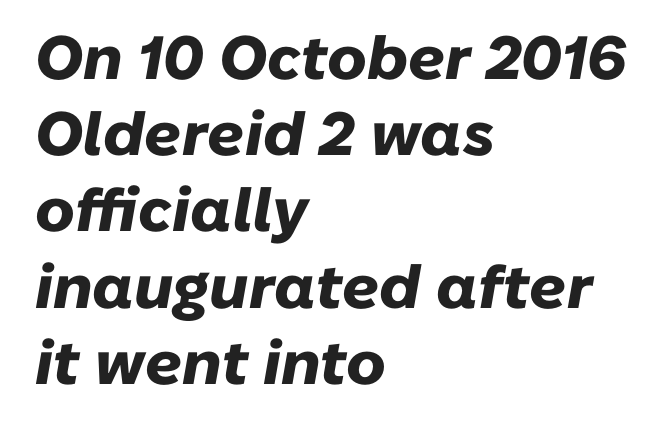
The image shows 61 px heavy type, italic (leaning right); set left-aligned, normal line spacing (1.25x), normal letter spacing, not underlined; low stroke contrast and a medium x-height.
